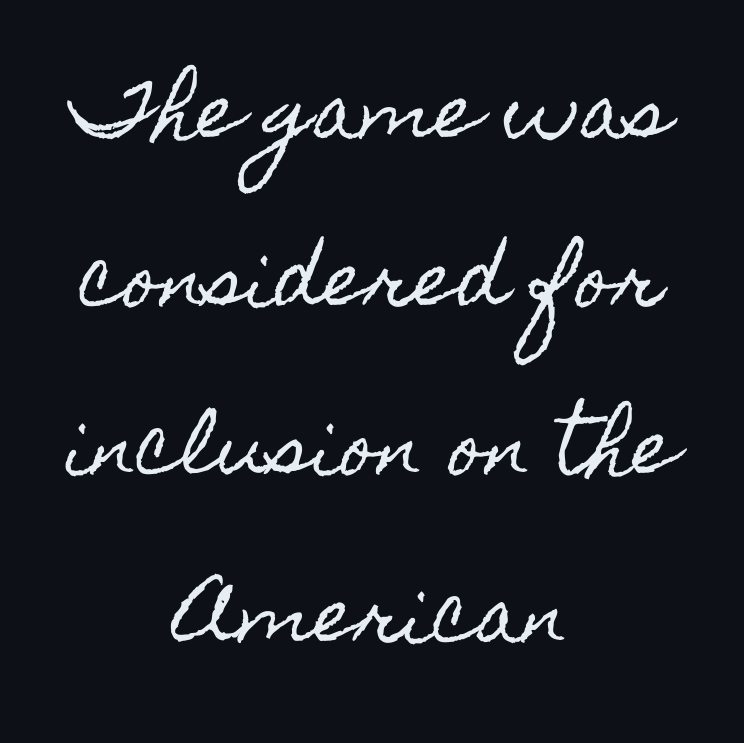
Q: Is the text italic (slanted)? A: Yes.
Q: Is the text underlined? A: No.
Q: How is the paragraph aligned? A: Centered.
Q: Is the spacing between letters normal or unusually wide? A: Normal.
Q: Is the spacing between lines tight, normal or loose? A: Loose.
Q: Width (condensed, normal, or wide)? A: Condensed.
Q: x-height? A: Small.
Q: Monospaced? A: No.
